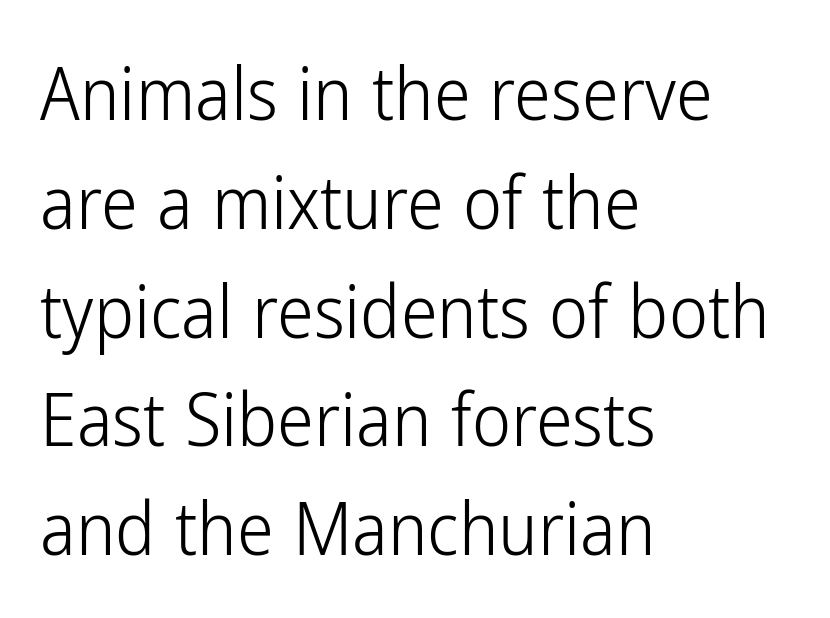
The letters advance in unequal steps, a hallmark of proportional type. This block has exactly the height ordinary leading produces. The glyphs in this specimen are sans serif. This rendering leaves character spacing at its baseline value.
